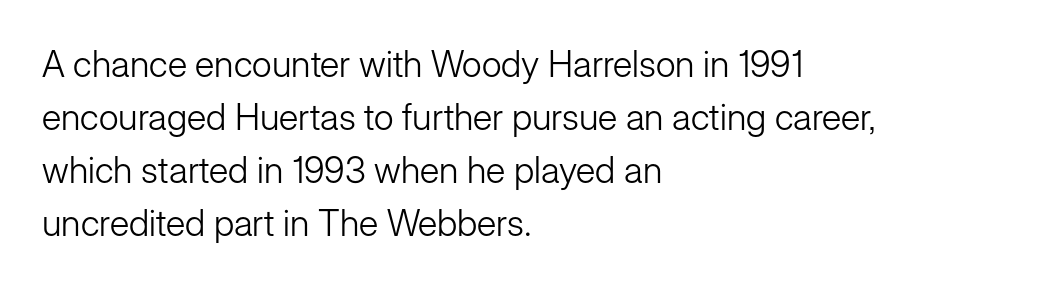
Q: Is the text bold? A: No.
Q: Is the text italic (slanted)? A: No, it is upright.
Q: Is the typeface a serif or a sans-serif typeface? A: Sans-serif.
Q: Is the text underlined? A: No.
Q: How is the paragraph aligned? A: Left-aligned.
Q: Is the spacing between letters normal or unusually wide? A: Normal.
Q: Is the spacing between lines tight, normal or loose? A: Normal.
Q: Width (condensed, normal, or wide)? A: Normal.
Q: Stroke contrast? A: Low.
Q: x-height? A: Medium.
Q: Monospaced? A: No.
